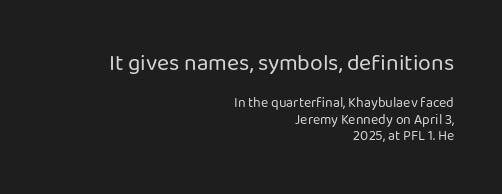
Q: Is the text bold? A: No.
Q: Is the text italic (slanted)? A: No, it is upright.
Q: Is the text underlined? A: No.
Q: How is the paragraph aligned? A: Right-aligned.
Q: Is the spacing between letters normal or unusually wide? A: Normal.
Q: Which block of text is set in a larger size, the first (top) or the second (bottom)? A: The first (top) one.
